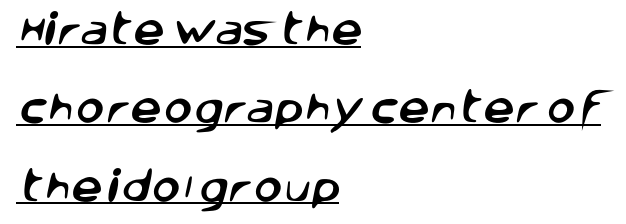
The image shows 35 px sans-serif type; set left-aligned, loose line spacing (2.24x), normal letter spacing, underlined; low stroke contrast and a large x-height.
